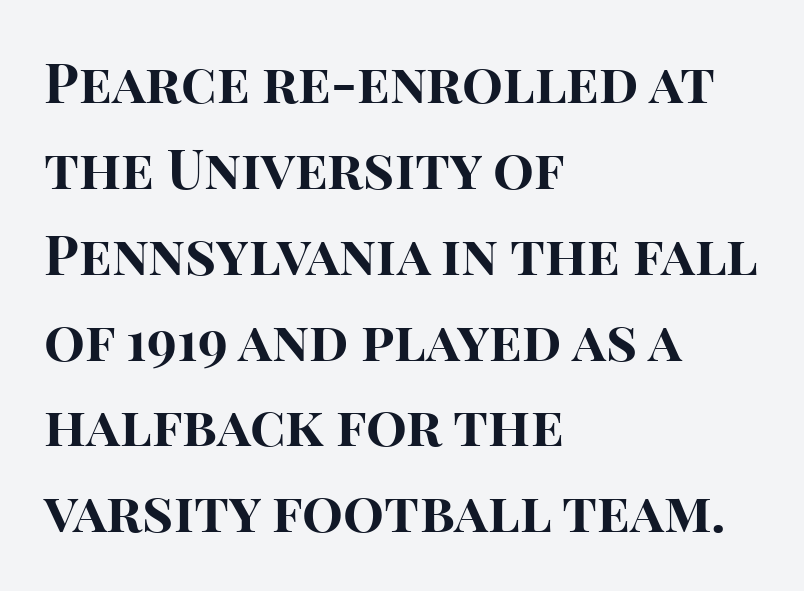
{"serif": "no", "italic": "no", "bold": "yes", "weight": "bold", "width": "normal", "stroke_contrast": "high", "x_height": "large", "monospaced": "no", "underline": "no", "align": "left", "line_spacing": "normal", "line_spacing_ratio": 1.59, "letter_spacing": "normal", "letter_spacing_em": 0.0, "glyph_px": 54}
